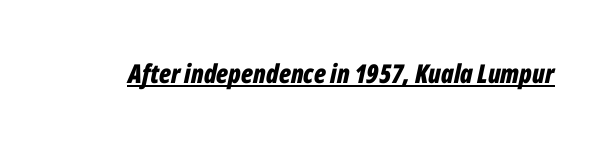
You can see a thin bar hugging the bottom of the glyphs. Students, note that the glyphs here touch the page at normal intervals. I'd describe the lettering as bold — thick and assertive. This sample uses an oblique cut, with every glyph tilted off the vertical.
